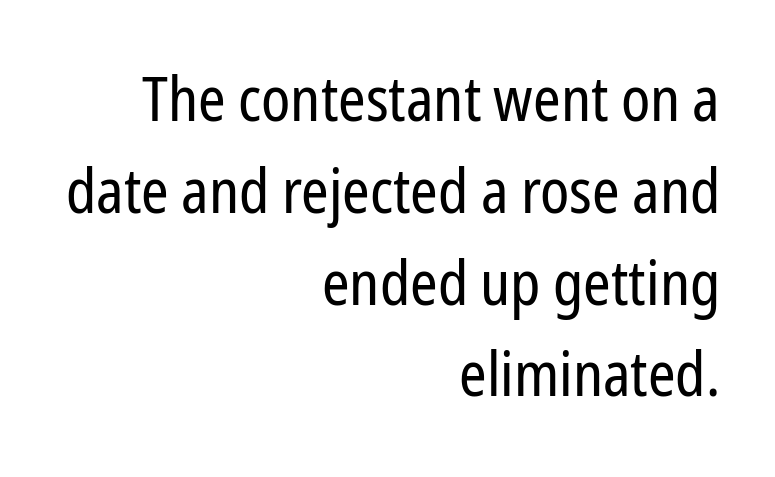
Compared with typical body copy, the letter spacing here is the same. The text was rendered using a sans face with plain stroke endings. Vertical strokes here are truly vertical. A flush-right, rag-left setting is used for this passage. If you measured baseline to baseline, you'd find a middling distance.
